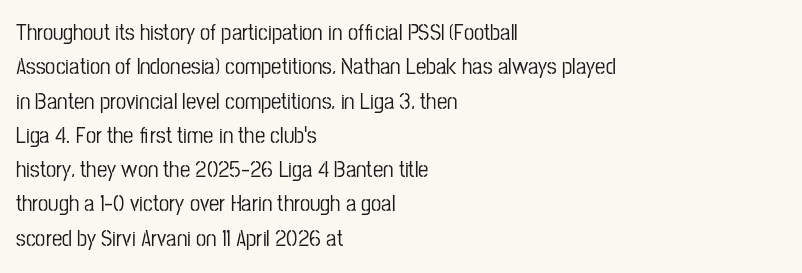
The image shows 23 px text type, upright; set left-aligned, normal line spacing (1.49x), normal letter spacing, not underlined.
